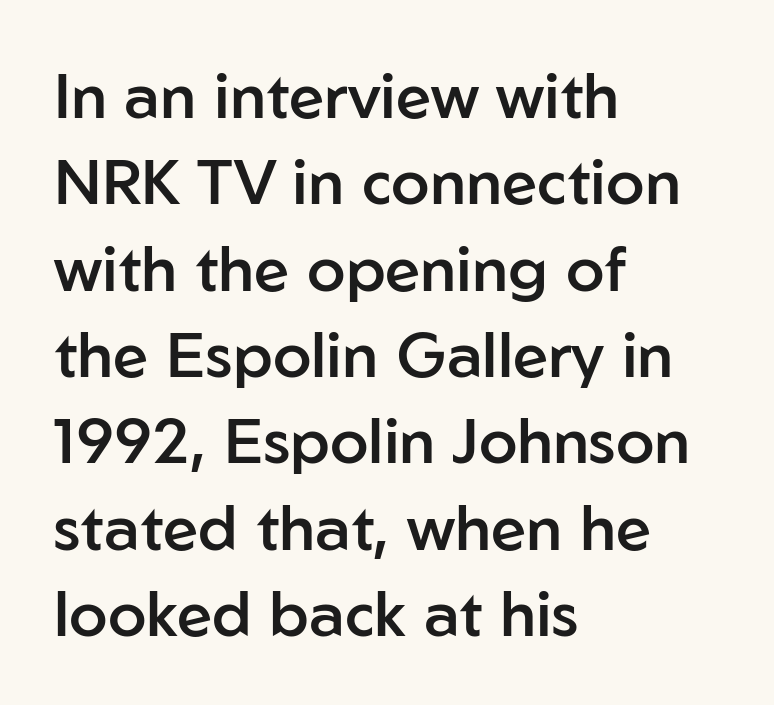
{"serif": "no", "italic": "no", "bold": "semi", "weight": "semibold", "width": "normal", "stroke_contrast": "low", "x_height": "medium", "monospaced": "no", "underline": "no", "align": "left", "line_spacing": "normal", "line_spacing_ratio": 1.37, "letter_spacing": "normal", "letter_spacing_em": 0.0, "glyph_px": 63}
